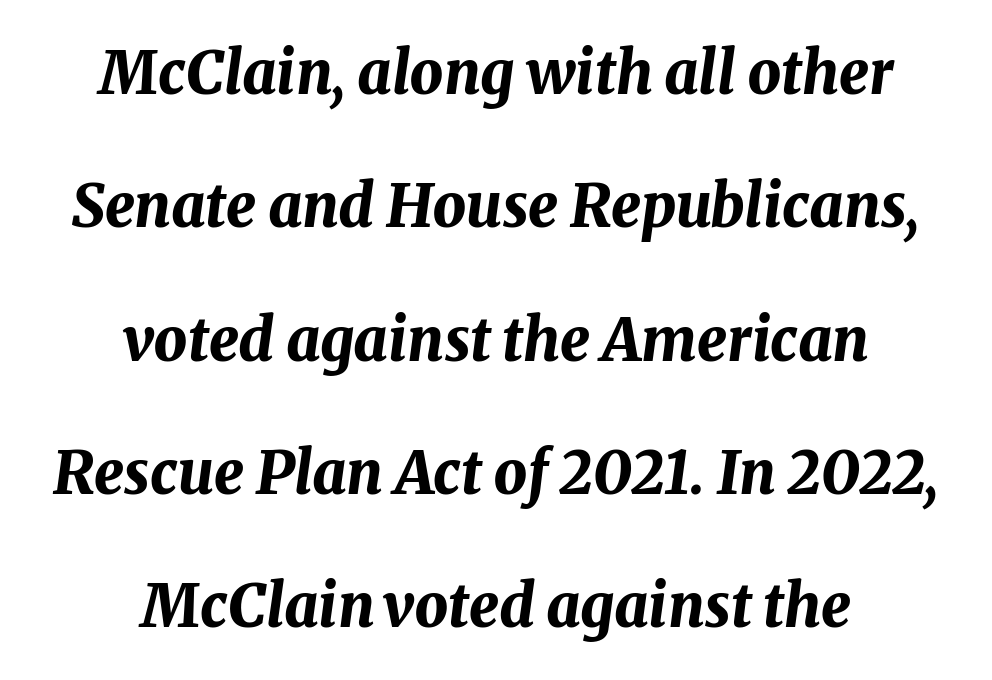
Q: Is the text bold? A: Yes.
Q: Is the text italic (slanted)? A: Yes, it leans right by about 8 degrees.
Q: Is the text underlined? A: No.
Q: How is the paragraph aligned? A: Centered.
Q: Is the spacing between letters normal or unusually wide? A: Normal.
Q: Is the spacing between lines tight, normal or loose? A: Loose.
Q: Width (condensed, normal, or wide)? A: Normal.
Q: Stroke contrast? A: Medium.
Q: x-height? A: Medium.
Q: Monospaced? A: No.
